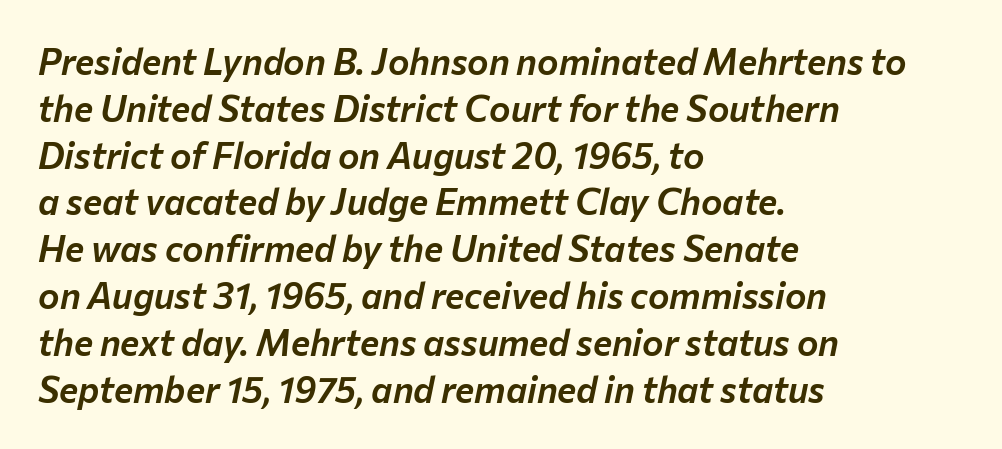
Q: Is the text italic (slanted)? A: Yes, it leans right by about 12 degrees.
Q: Is the text underlined? A: No.
Q: How is the paragraph aligned? A: Left-aligned.
Q: Is the spacing between letters normal or unusually wide? A: Normal.
Q: Is the spacing between lines tight, normal or loose? A: Normal.
Q: Width (condensed, normal, or wide)? A: Normal.
Q: Stroke contrast? A: Low.
Q: x-height? A: Medium.
Q: Monospaced? A: No.
